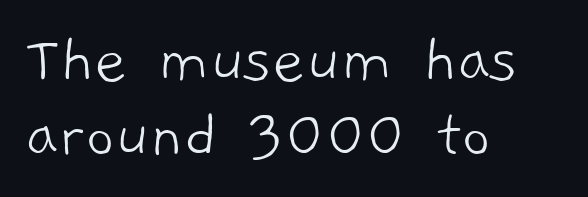
Q: Is the text bold? A: No.
Q: Is the typeface a serif or a sans-serif typeface? A: Sans-serif.
Q: Is the text underlined? A: No.
Q: How is the paragraph aligned? A: Left-aligned.
Q: Is the spacing between letters normal or unusually wide? A: Normal.
Q: Is the spacing between lines tight, normal or loose? A: Tight.
Q: Width (condensed, normal, or wide)? A: Normal.
Q: Stroke contrast? A: Low.
Q: x-height? A: Medium.
Q: Monospaced? A: No.
